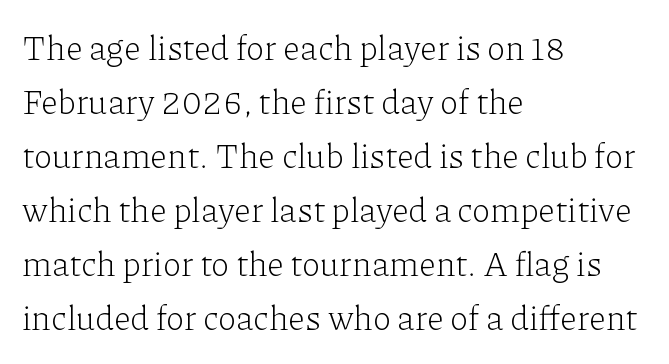
{"serif": "yes", "italic": "no", "bold": "no", "weight": "light", "width": "normal", "stroke_contrast": "low", "x_height": "medium", "monospaced": "no", "underline": "no", "align": "left", "line_spacing": "normal", "line_spacing_ratio": 1.59, "letter_spacing": "normal", "letter_spacing_em": 0.0, "glyph_px": 34}
